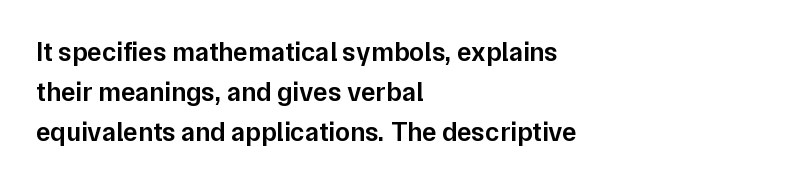
Type without underlining. The passage shown stacks its lines at a standard gap. This rendering uses left alignment, leaving the right contour irregular. Here the glyphs are tracked normally, forming tight word shapes.
